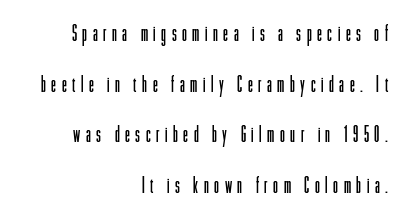
Q: Is the text bold? A: No.
Q: Is the text italic (slanted)? A: No, it is upright.
Q: Is the text underlined? A: No.
Q: How is the paragraph aligned? A: Right-aligned.
Q: Is the spacing between letters normal or unusually wide? A: Unusually wide.
Q: Is the spacing between lines tight, normal or loose? A: Loose.
